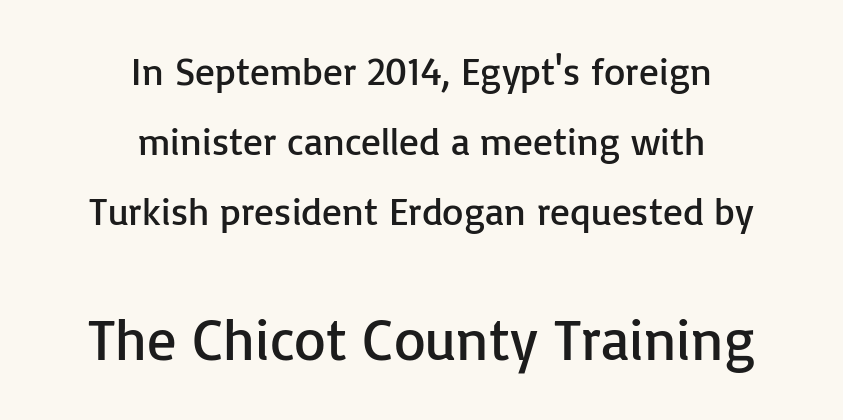
Q: Is the text bold? A: No.
Q: Is the text italic (slanted)? A: No, it is upright.
Q: Is the typeface a serif or a sans-serif typeface? A: Sans-serif.
Q: Is the text underlined? A: No.
Q: How is the paragraph aligned? A: Centered.
Q: Is the spacing between letters normal or unusually wide? A: Normal.
Q: Which block of text is set in a larger size, the first (top) or the second (bottom)? A: The second (bottom) one.
Q: Width (condensed, normal, or wide)? A: Normal.
Q: Stroke contrast? A: Low.
Q: x-height? A: Medium.
Q: Monospaced? A: No.
